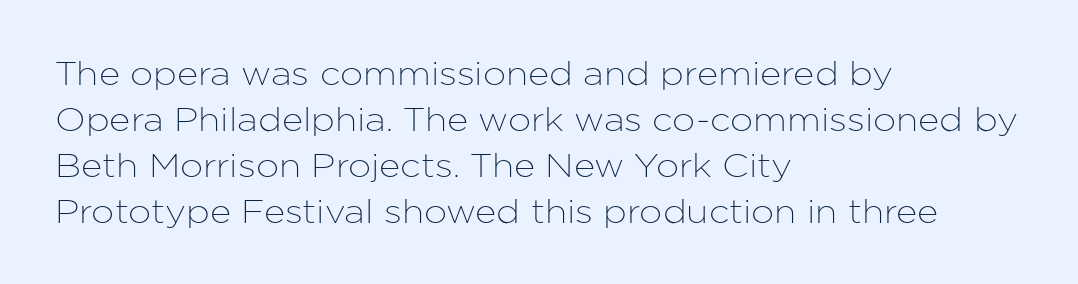
Leftover space on each line is placed entirely after the last word. No word sits above an underline. Regular leading. Inter-character spacing is left at the font's built-in metrics. Think of a printed novel: that variable character pitch is what you see here.
